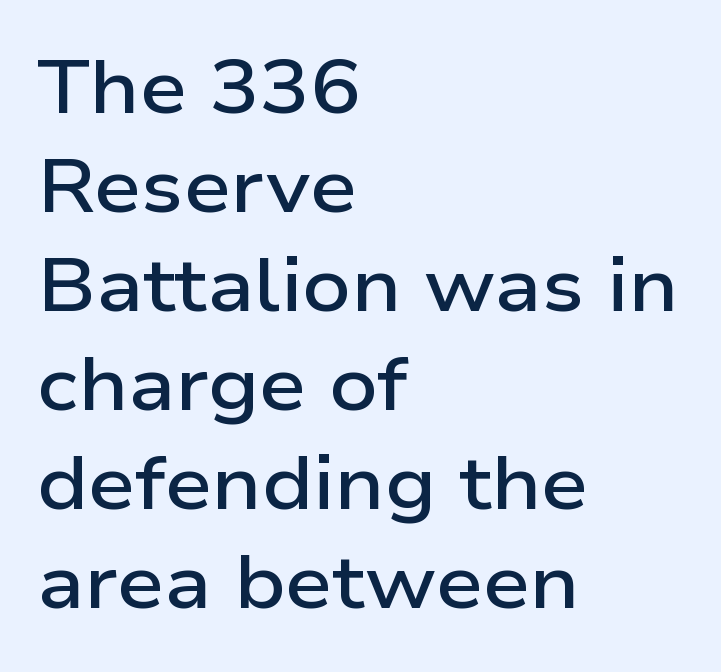
The rows are spaced the way most documents space them. Looks like regular typesetting: each glyph gets only the width it needs. A typesetter would mark this as roman, not italic. Each line starts at the same left margin while the right side varies.
